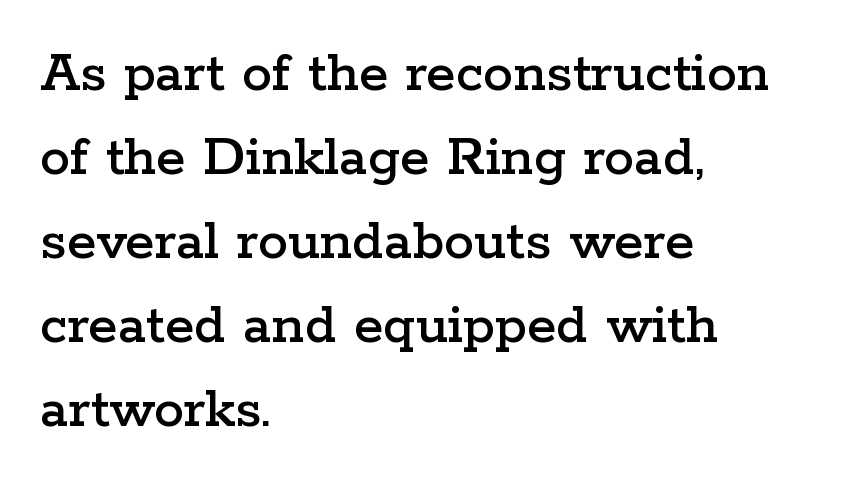
Q: Is the text italic (slanted)? A: No, it is upright.
Q: Is the typeface a serif or a sans-serif typeface? A: Serif.
Q: Is the text underlined? A: No.
Q: How is the paragraph aligned? A: Left-aligned.
Q: Is the spacing between letters normal or unusually wide? A: Normal.
Q: Is the spacing between lines tight, normal or loose? A: Normal.
Q: Width (condensed, normal, or wide)? A: Wide.
Q: Stroke contrast? A: Low.
Q: x-height? A: Medium.
Q: Monospaced? A: No.
